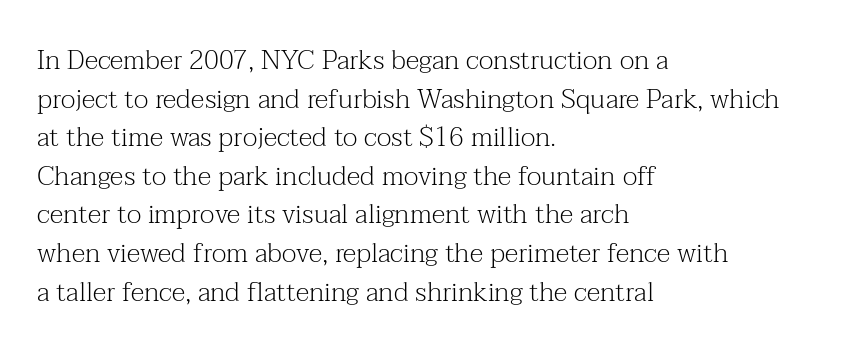
Q: Is the text bold? A: No.
Q: Is the text italic (slanted)? A: No, it is upright.
Q: Is the text underlined? A: No.
Q: How is the paragraph aligned? A: Left-aligned.
Q: Is the spacing between letters normal or unusually wide? A: Normal.
Q: Is the spacing between lines tight, normal or loose? A: Normal.
